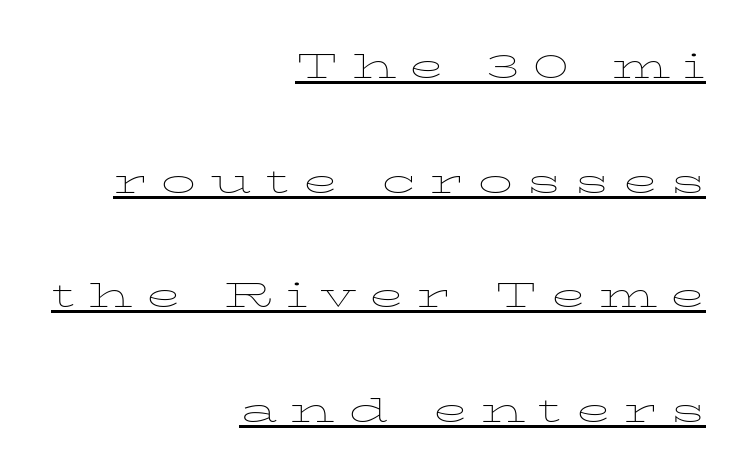
The image shows 46 px thin, wide type, upright; set right-aligned, loose line spacing (2.49x), unusually wide letter spacing (+0.29 em), underlined; low stroke contrast and a medium x-height.
